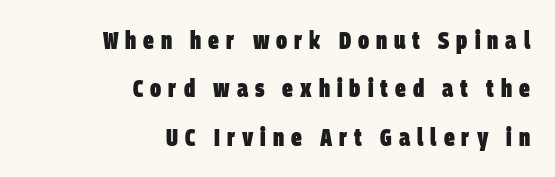
{"bold": "yes", "underline": "no", "align": "right", "line_spacing": "loose", "line_spacing_ratio": 2.02, "letter_spacing": "wide", "letter_spacing_em": 0.29, "glyph_px": 24}
